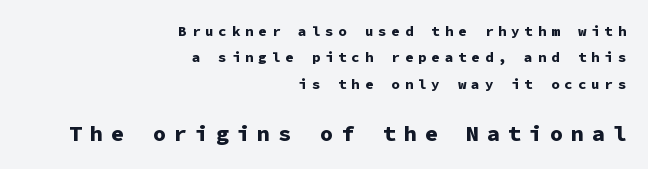
Q: Is the text bold? A: Yes.
Q: Is the text italic (slanted)? A: No, it is upright.
Q: Is the text underlined? A: No.
Q: How is the paragraph aligned? A: Right-aligned.
Q: Is the spacing between letters normal or unusually wide? A: Unusually wide.
Q: Which block of text is set in a larger size, the first (top) or the second (bottom)? A: The second (bottom) one.
